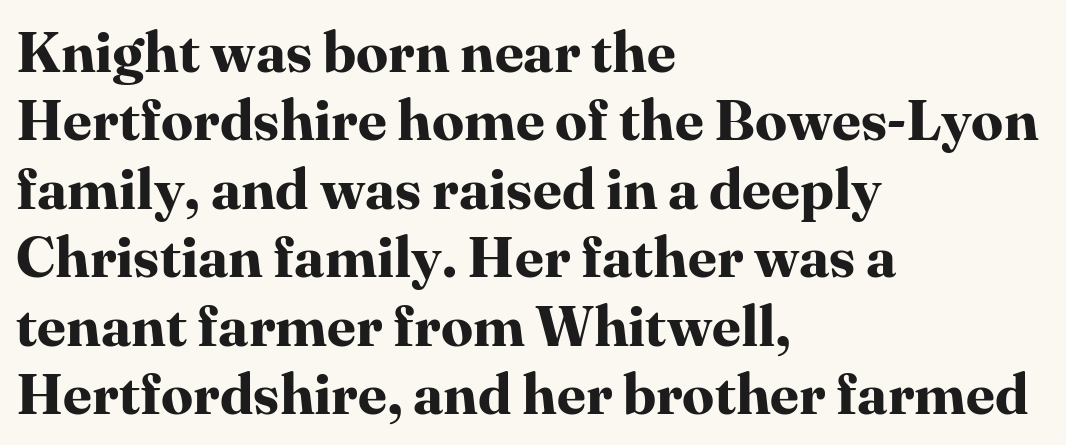
The image shows 57 px bold serif type, upright; set left-aligned, line spacing 1.2x, normal letter spacing, not underlined; high stroke contrast and a medium x-height.
